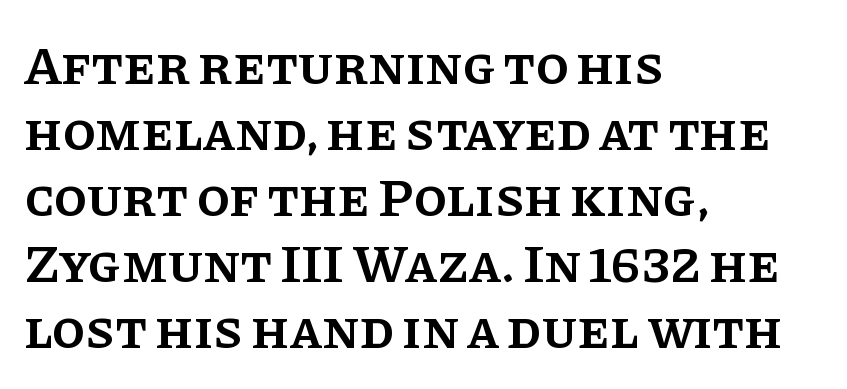
{"serif": "yes", "italic": "no", "bold": "semi", "weight": "semibold", "width": "normal", "stroke_contrast": "low", "x_height": "large", "monospaced": "no", "underline": "no", "align": "left", "line_spacing_ratio": 1.22, "letter_spacing": "normal", "letter_spacing_em": 0.0, "glyph_px": 54}
